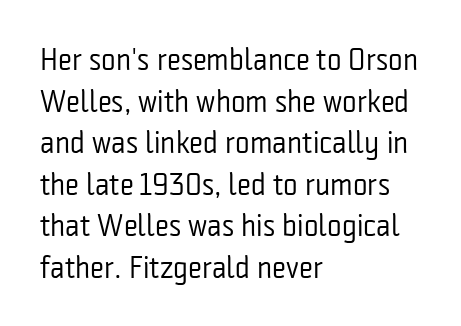
Q: Is the text bold? A: No.
Q: Is the text italic (slanted)? A: No, it is upright.
Q: Is the typeface a serif or a sans-serif typeface? A: Sans-serif.
Q: Is the text underlined? A: No.
Q: How is the paragraph aligned? A: Left-aligned.
Q: Is the spacing between letters normal or unusually wide? A: Normal.
Q: Is the spacing between lines tight, normal or loose? A: Normal.
Q: Width (condensed, normal, or wide)? A: Condensed.
Q: Stroke contrast? A: Low.
Q: x-height? A: Medium.
Q: Monospaced? A: No.
